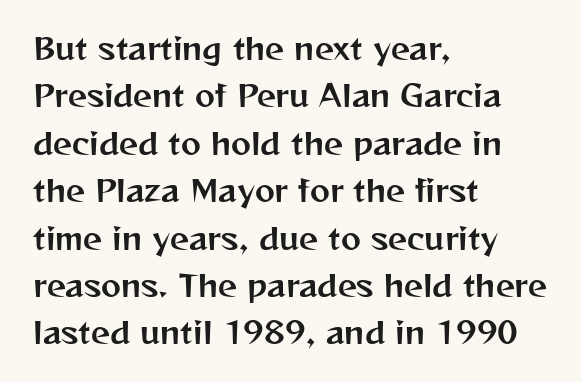
{"serif": "no", "italic": "no", "width": "normal", "stroke_contrast": "medium", "x_height": "medium", "monospaced": "no", "underline": "no", "align": "left", "line_spacing": "normal", "line_spacing_ratio": 1.58, "letter_spacing": "normal", "letter_spacing_em": 0.0, "glyph_px": 30}
